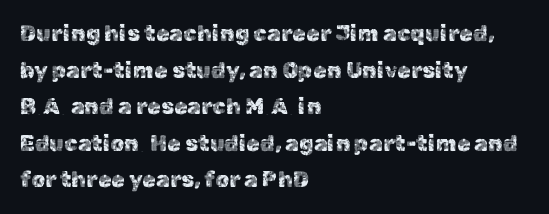
The image shows 22 px text type, upright; set left-aligned, normal line spacing (1.66x), normal letter spacing, not underlined.
